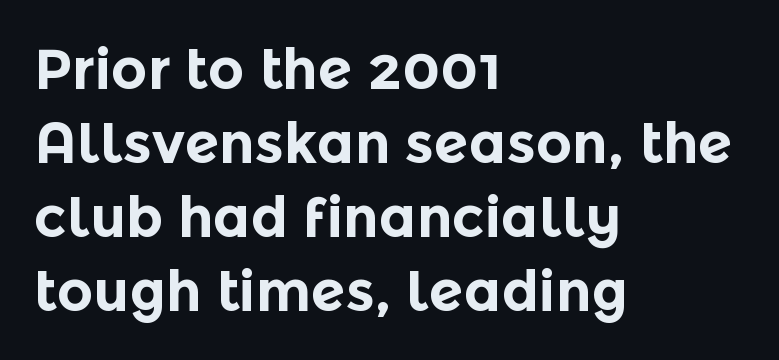
Q: Is the text bold? A: Yes.
Q: Is the text italic (slanted)? A: No, it is upright.
Q: Is the typeface a serif or a sans-serif typeface? A: Sans-serif.
Q: Is the text underlined? A: No.
Q: How is the paragraph aligned? A: Left-aligned.
Q: Is the spacing between letters normal or unusually wide? A: Normal.
Q: Is the spacing between lines tight, normal or loose? A: Normal.
Q: Width (condensed, normal, or wide)? A: Normal.
Q: x-height? A: Medium.
Q: Monospaced? A: No.
